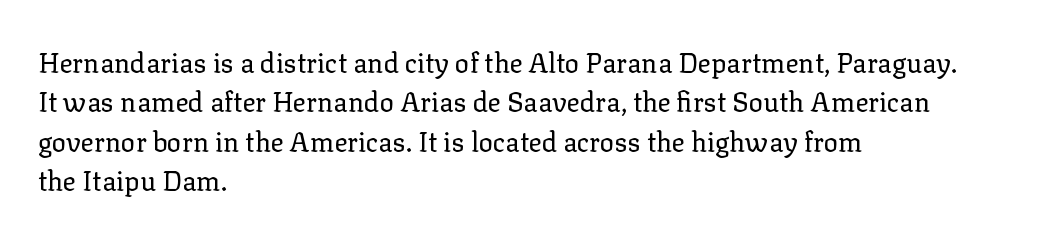
Q: Is the text bold? A: No.
Q: Is the text italic (slanted)? A: No, it is upright.
Q: Is the text underlined? A: No.
Q: How is the paragraph aligned? A: Left-aligned.
Q: Is the spacing between letters normal or unusually wide? A: Normal.
Q: Is the spacing between lines tight, normal or loose? A: Normal.
